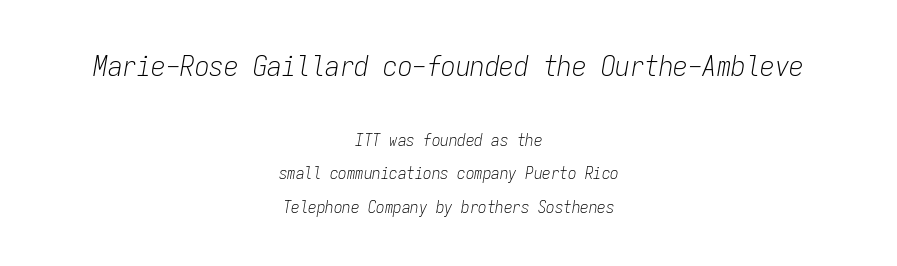
The image shows 29 px light, condensed type, italic (leaning right), monospaced; set centered, loose line spacing (1.98x), normal letter spacing, not underlined; the first (top) block is 1.71x larger; low stroke contrast and a medium x-height.
